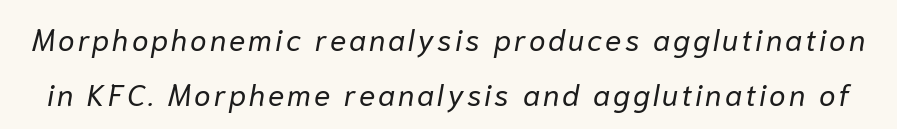
{"italic": "yes", "lean": "right", "slant_degrees": 10, "bold": "no", "weight": "regular", "width": "normal", "stroke_contrast": "low", "x_height": "medium", "monospaced": "no", "underline": "no", "line_spacing_ratio": 1.83, "glyph_px": 30}
